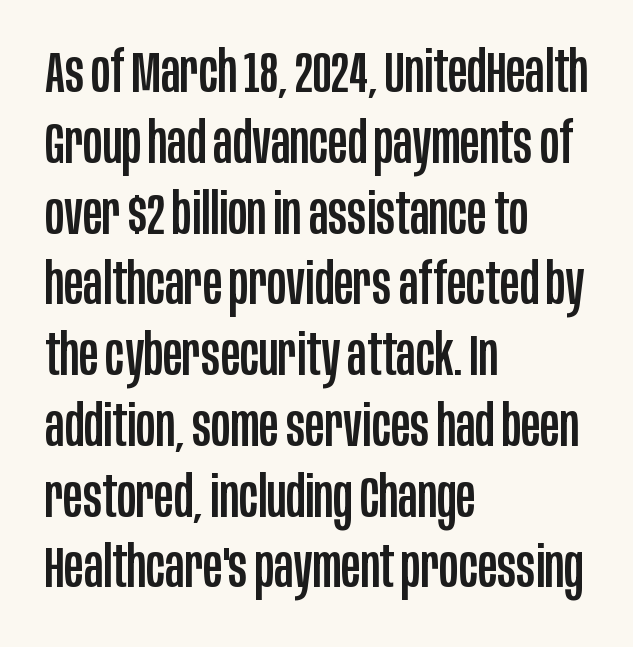
Q: Is the text italic (slanted)? A: No, it is upright.
Q: Is the typeface a serif or a sans-serif typeface? A: Sans-serif.
Q: Is the text underlined? A: No.
Q: How is the paragraph aligned? A: Left-aligned.
Q: Is the spacing between letters normal or unusually wide? A: Normal.
Q: Width (condensed, normal, or wide)? A: Condensed.
Q: Stroke contrast? A: Low.
Q: x-height? A: Large.
Q: Monospaced? A: No.
